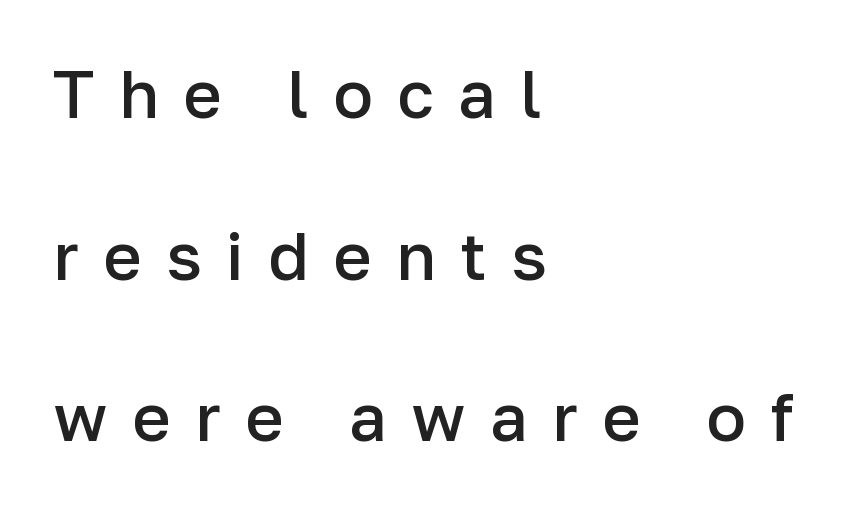
The image shows 66 px semibold sans-serif type, upright; set left-aligned, loose line spacing (2.45x), unusually wide letter spacing (+0.37 em), not underlined; low stroke contrast and a medium x-height.
